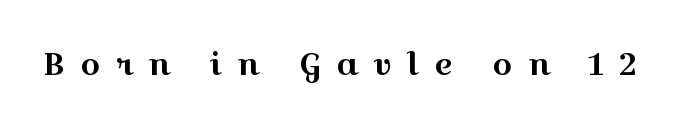
What stands out about the letter spacing? Its width — letters are far apart. In terms of posture, this sample is upright. The face used here is seriffed, in the tradition of book romans. Lines of text with bare space underneath. A typesetter would call this proportional, since set widths differ per character.
